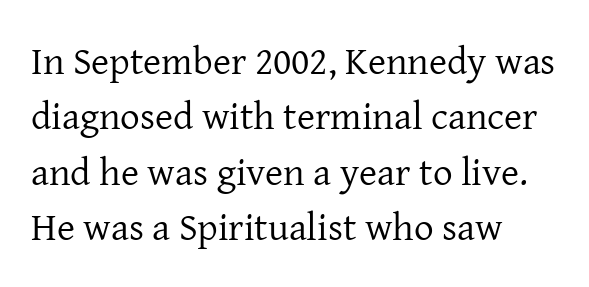
Horizontal alignment here is leftward, the default for most running prose. A light-to-regular cut is what we see here. Is this a fixed-width face? No — the glyphs have proportional, varying widths. Underlining? Definitely not there. Default kerning and tracking; the words read as compact shapes.
